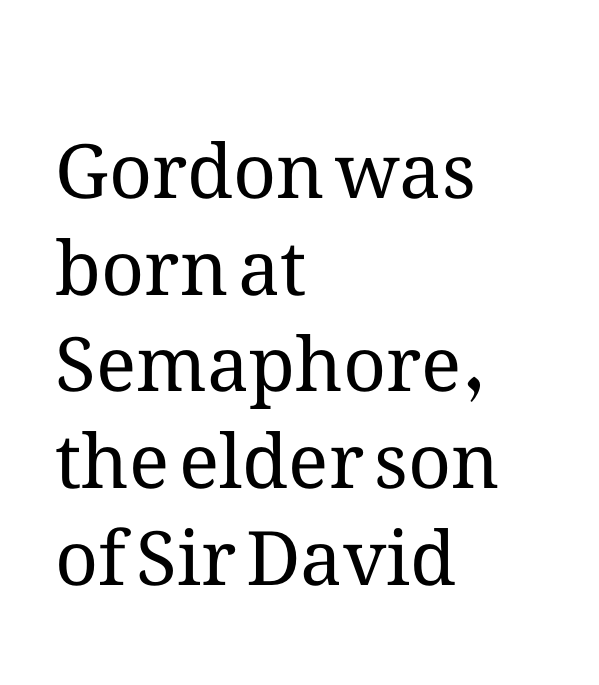
The image shows 75 px regular-weight type, upright; set left-aligned, normal line spacing (1.29x), normal letter spacing, not underlined; medium stroke contrast and a medium x-height.
